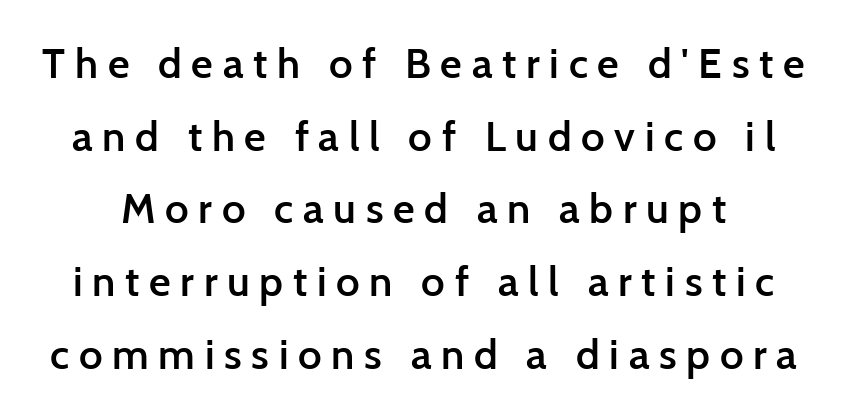
Q: Is the text bold? A: Semi-bold.
Q: Is the text italic (slanted)? A: No, it is upright.
Q: Is the typeface a serif or a sans-serif typeface? A: Sans-serif.
Q: Is the text underlined? A: No.
Q: Is the spacing between letters normal or unusually wide? A: Unusually wide.
Q: Width (condensed, normal, or wide)? A: Normal.
Q: Stroke contrast? A: Low.
Q: x-height? A: Medium.
Q: Monospaced? A: No.
